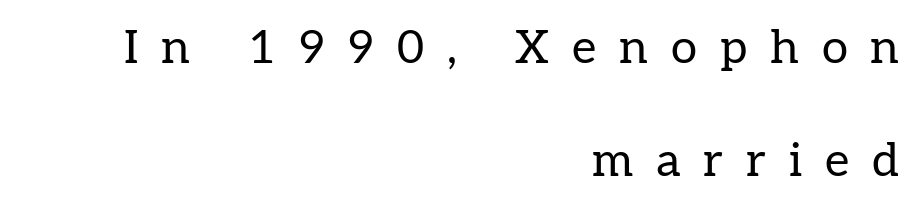
{"serif": "yes", "italic": "no", "bold": "no", "weight": "regular", "width": "normal", "stroke_contrast": "low", "x_height": "medium", "monospaced": "no", "underline": "no", "align": "right", "line_spacing": "loose", "line_spacing_ratio": 2.41, "letter_spacing": "wide", "letter_spacing_em": 0.49, "glyph_px": 47}
